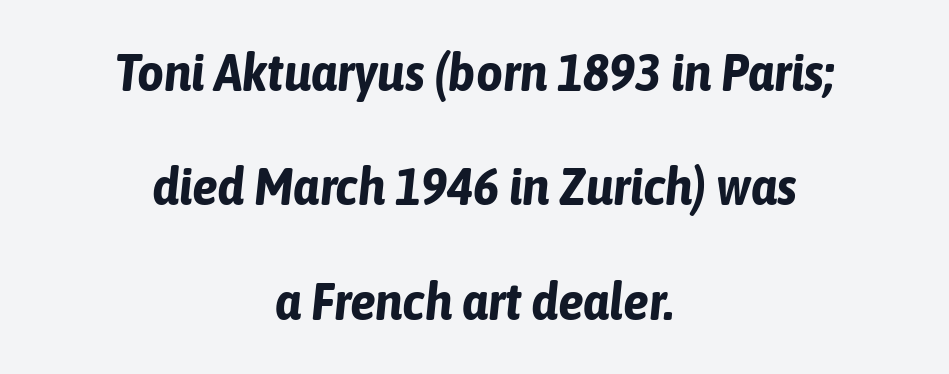
The image shows 52 px bold, condensed type, italic (leaning right); set centered, loose line spacing (2.2x), normal letter spacing, not underlined; low stroke contrast and a medium x-height.
